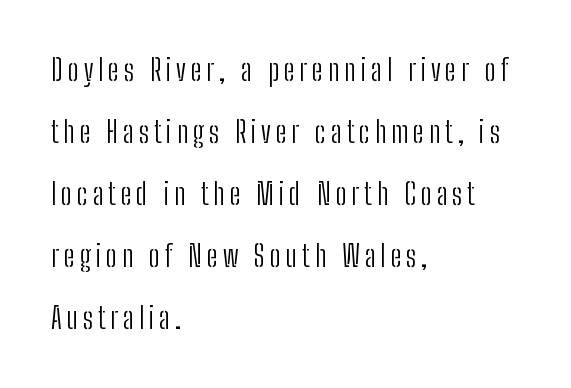
The image shows 30 px light, condensed sans-serif type, upright; set left-aligned, loose line spacing (2.07x), not underlined; low stroke contrast and a medium x-height.
